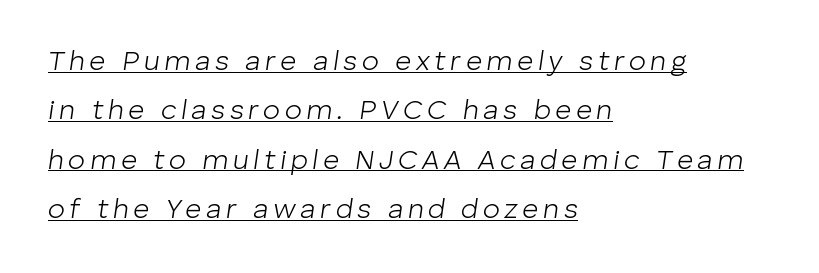
The image shows 28 px light type, italic (leaning right); set left-aligned, line spacing 1.76x, underlined; low stroke contrast and a medium x-height.
